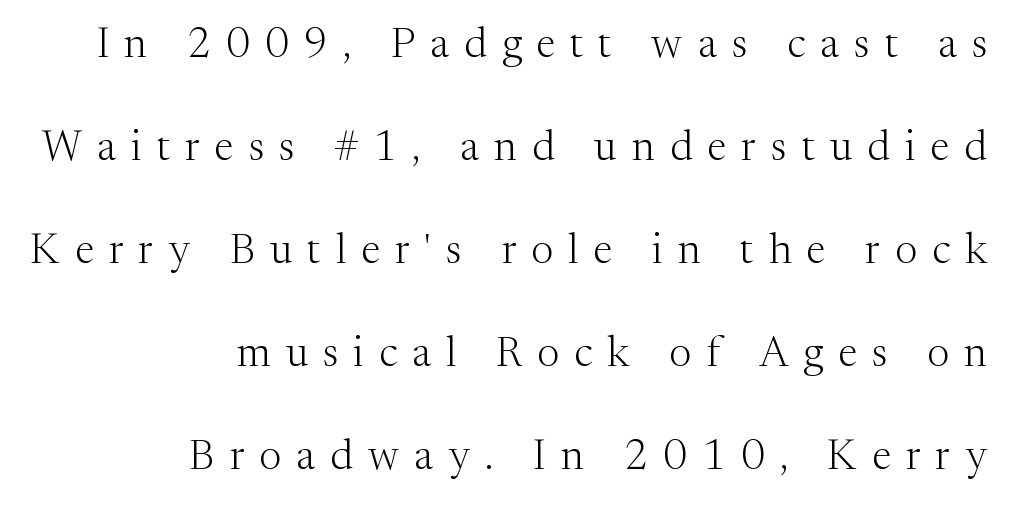
{"serif": "yes", "italic": "no", "bold": "no", "weight": "light", "width": "normal", "stroke_contrast": "medium", "x_height": "medium", "monospaced": "no", "underline": "no", "align": "right", "line_spacing": "loose", "line_spacing_ratio": 2.45, "letter_spacing": "wide", "letter_spacing_em": 0.36, "glyph_px": 42}
